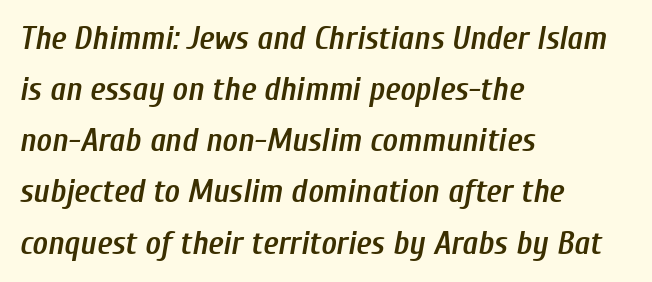
The image shows 33 px semibold, condensed type, italic (leaning right); set left-aligned, normal line spacing (1.55x), normal letter spacing, not underlined; low stroke contrast and a medium x-height.
